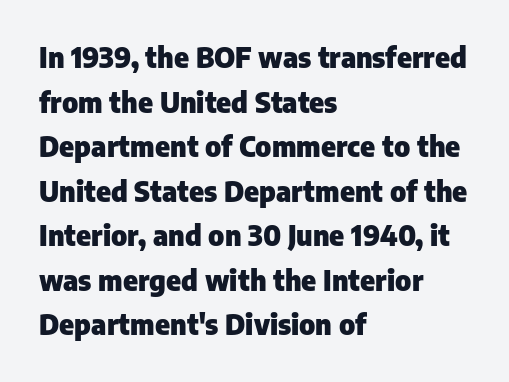
Q: Is the text bold? A: Yes.
Q: Is the text italic (slanted)? A: No, it is upright.
Q: Is the typeface a serif or a sans-serif typeface? A: Sans-serif.
Q: Is the text underlined? A: No.
Q: How is the paragraph aligned? A: Left-aligned.
Q: Is the spacing between letters normal or unusually wide? A: Normal.
Q: Is the spacing between lines tight, normal or loose? A: Normal.
Q: Width (condensed, normal, or wide)? A: Normal.
Q: Stroke contrast? A: Low.
Q: x-height? A: Medium.
Q: Monospaced? A: No.
